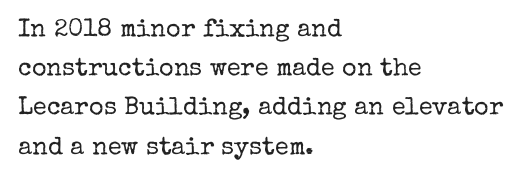
The image shows 25 px text type, upright; set left-aligned, normal line spacing (1.57x), normal letter spacing, not underlined.
